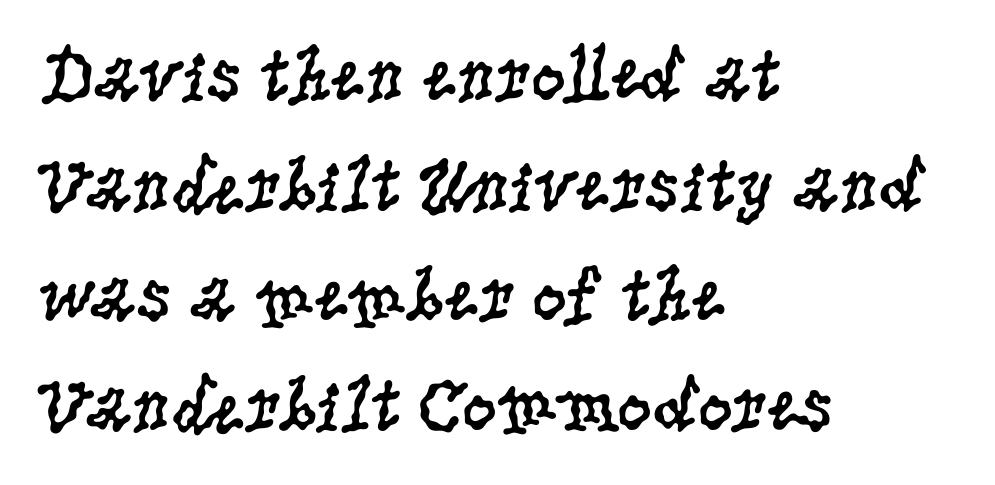
Q: Is the text bold? A: No.
Q: Is the typeface a serif or a sans-serif typeface? A: Serif.
Q: Is the text underlined? A: No.
Q: How is the paragraph aligned? A: Left-aligned.
Q: Is the spacing between letters normal or unusually wide? A: Normal.
Q: Is the spacing between lines tight, normal or loose? A: Normal.
Q: Width (condensed, normal, or wide)? A: Condensed.
Q: Stroke contrast? A: Low.
Q: x-height? A: Large.
Q: Monospaced? A: No.
